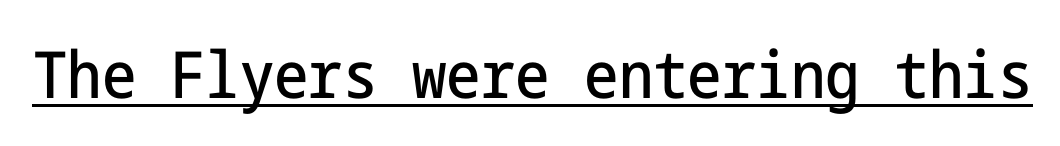
{"serif": "no", "italic": "no", "width": "condensed", "stroke_contrast": "low", "x_height": "medium", "underline": "yes", "letter_spacing": "normal", "letter_spacing_em": 0.0, "glyph_px": 65}
